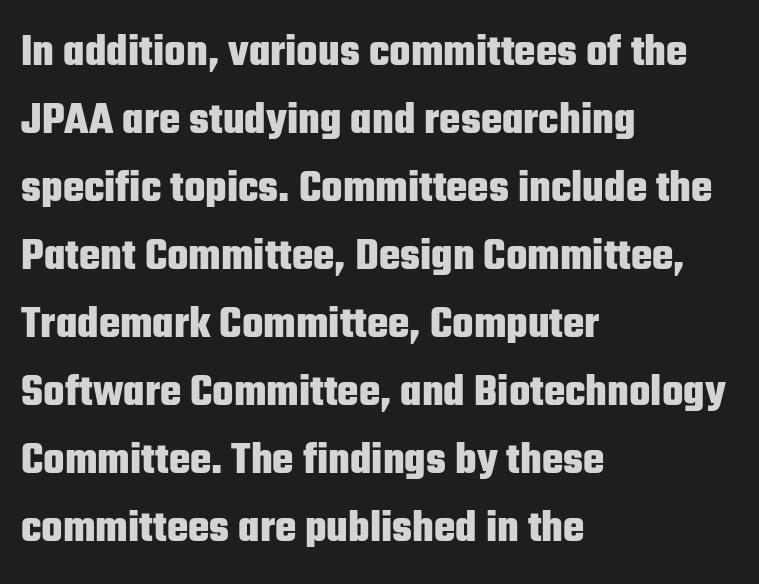
Q: Is the text bold? A: Yes.
Q: Is the text italic (slanted)? A: No, it is upright.
Q: Is the typeface a serif or a sans-serif typeface? A: Sans-serif.
Q: Is the text underlined? A: No.
Q: How is the paragraph aligned? A: Left-aligned.
Q: Is the spacing between letters normal or unusually wide? A: Normal.
Q: Is the spacing between lines tight, normal or loose? A: Normal.
Q: Width (condensed, normal, or wide)? A: Condensed.
Q: Stroke contrast? A: Low.
Q: x-height? A: Medium.
Q: Monospaced? A: No.
